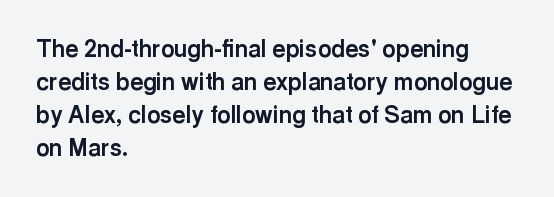
Q: Is the text bold? A: Yes.
Q: Is the text italic (slanted)? A: No, it is upright.
Q: Is the text underlined? A: No.
Q: How is the paragraph aligned? A: Left-aligned.
Q: Is the spacing between letters normal or unusually wide? A: Normal.
Q: Is the spacing between lines tight, normal or loose? A: Normal.
